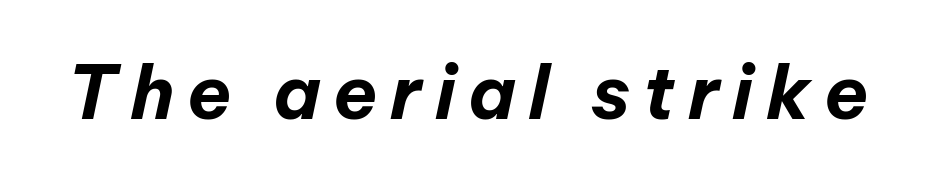
The image shows 73 px bold type, italic (leaning right); set not underlined; low stroke contrast and a medium x-height.
